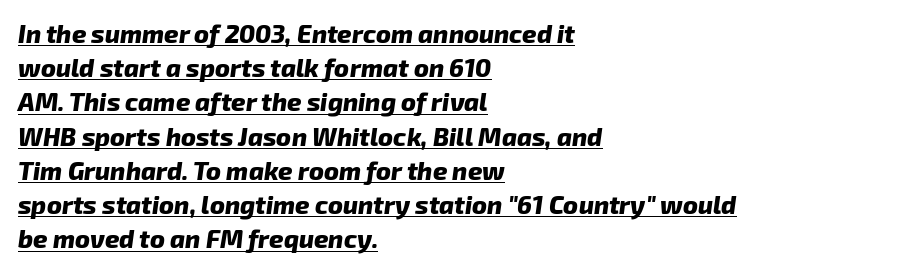
{"italic": "yes", "lean": "right", "slant_degrees": 8, "bold": "yes", "underline": "yes", "align": "left", "line_spacing": "normal", "line_spacing_ratio": 1.37, "letter_spacing": "normal", "letter_spacing_em": 0.0, "glyph_px": 25}
